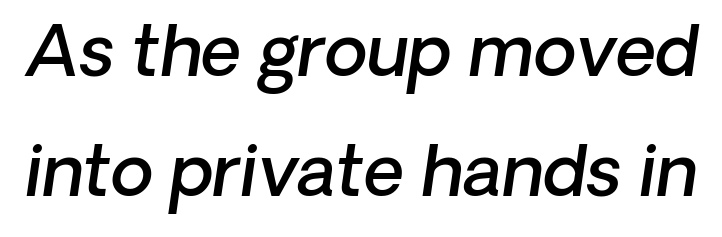
The image shows 70 px semibold sans-serif type; set line spacing 1.71x, normal letter spacing, not underlined; low stroke contrast and a medium x-height.
